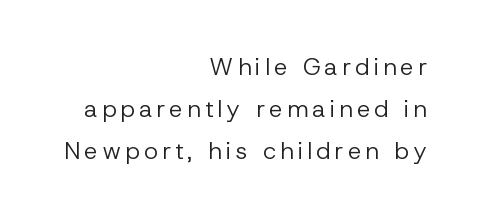
Posture: vertical. Descenders are the only things crossing below the line. These lines are set flush right with a ragged left edge. Heaviness? Minimal to ordinary, like unemphasized prose.
